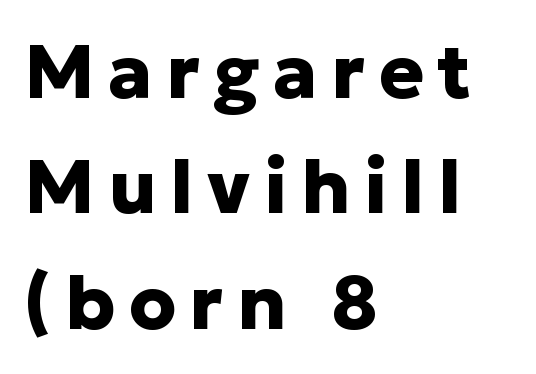
{"serif": "no", "italic": "no", "bold": "yes", "weight": "heavy", "width": "normal", "stroke_contrast": "low", "x_height": "medium", "monospaced": "no", "underline": "no", "align": "left", "line_spacing": "normal", "line_spacing_ratio": 1.54, "glyph_px": 75}
